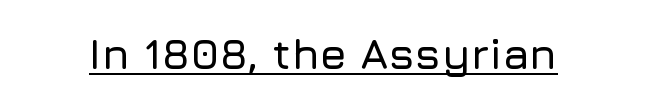
{"serif": "no", "italic": "no", "width": "normal", "stroke_contrast": "low", "x_height": "medium", "monospaced": "no", "underline": "yes", "letter_spacing": "normal", "letter_spacing_em": 0.0, "glyph_px": 43}
